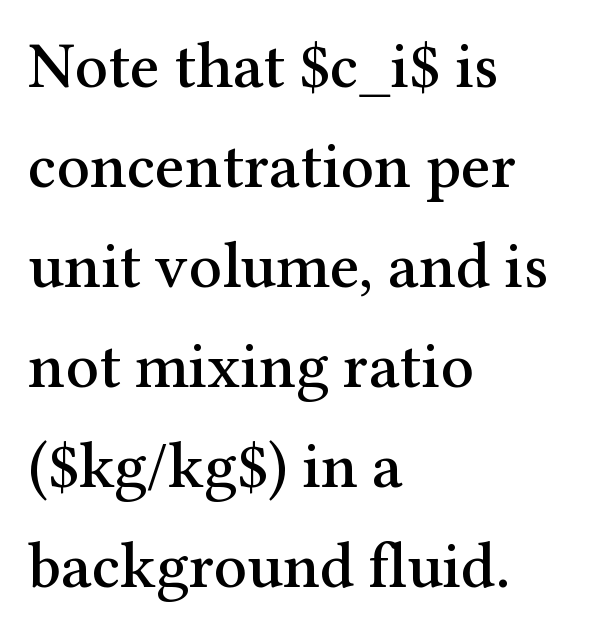
Q: Is the text italic (slanted)? A: No, it is upright.
Q: Is the typeface a serif or a sans-serif typeface? A: Serif.
Q: Is the text underlined? A: No.
Q: How is the paragraph aligned? A: Left-aligned.
Q: Is the spacing between letters normal or unusually wide? A: Normal.
Q: Is the spacing between lines tight, normal or loose? A: Normal.
Q: Width (condensed, normal, or wide)? A: Normal.
Q: Stroke contrast? A: Medium.
Q: x-height? A: Medium.
Q: Monospaced? A: No.
